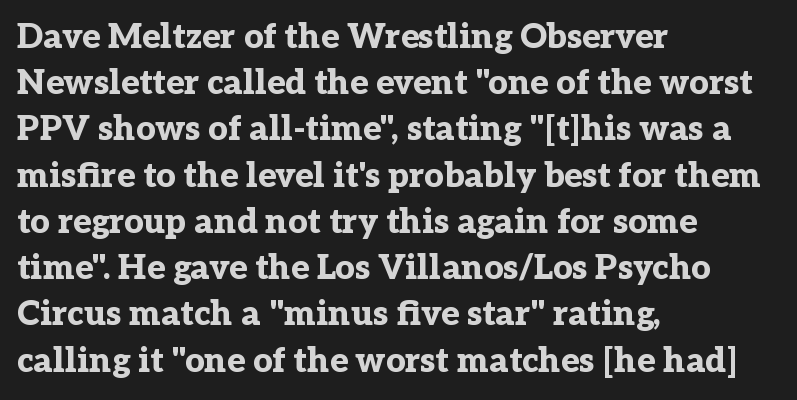
Q: Is the text bold? A: Yes.
Q: Is the text italic (slanted)? A: No, it is upright.
Q: Is the typeface a serif or a sans-serif typeface? A: Serif.
Q: Is the text underlined? A: No.
Q: How is the paragraph aligned? A: Left-aligned.
Q: Is the spacing between letters normal or unusually wide? A: Normal.
Q: Is the spacing between lines tight, normal or loose? A: Normal.
Q: Width (condensed, normal, or wide)? A: Normal.
Q: Stroke contrast? A: Low.
Q: x-height? A: Medium.
Q: Monospaced? A: No.
